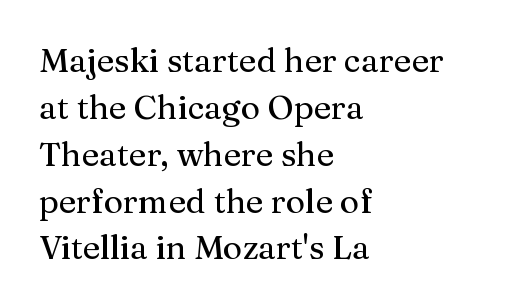
Q: Is the text italic (slanted)? A: No, it is upright.
Q: Is the typeface a serif or a sans-serif typeface? A: Serif.
Q: Is the text underlined? A: No.
Q: How is the paragraph aligned? A: Left-aligned.
Q: Is the spacing between letters normal or unusually wide? A: Normal.
Q: Is the spacing between lines tight, normal or loose? A: Normal.
Q: Width (condensed, normal, or wide)? A: Normal.
Q: Stroke contrast? A: Medium.
Q: x-height? A: Medium.
Q: Monospaced? A: No.
